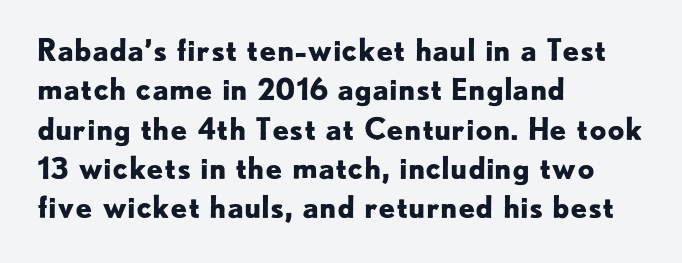
Q: Is the text bold? A: Yes.
Q: Is the text italic (slanted)? A: No, it is upright.
Q: Is the typeface a serif or a sans-serif typeface? A: Sans-serif.
Q: Is the text underlined? A: No.
Q: How is the paragraph aligned? A: Left-aligned.
Q: Is the spacing between letters normal or unusually wide? A: Normal.
Q: Is the spacing between lines tight, normal or loose? A: Normal.
Q: Width (condensed, normal, or wide)? A: Normal.
Q: Stroke contrast? A: Low.
Q: x-height? A: Small.
Q: Monospaced? A: No.
